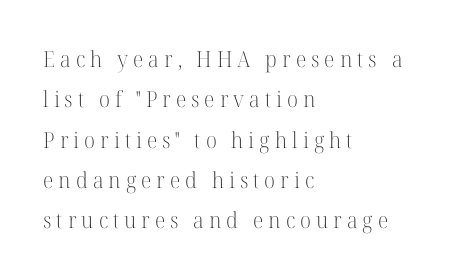
The image shows 22 px text type, upright; set left-aligned, line spacing 1.83x, unusually wide letter spacing (+0.23 em), not underlined.
